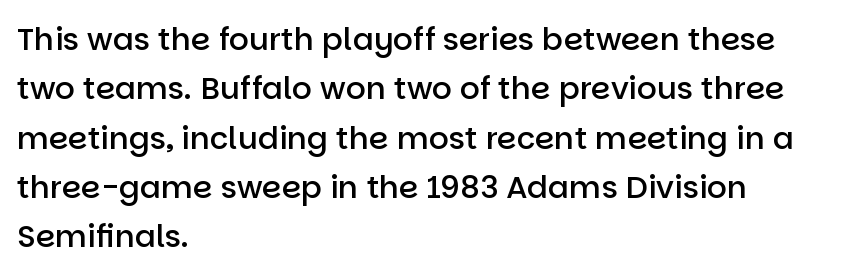
The image shows 31 px semibold sans-serif type, upright; set left-aligned, normal line spacing (1.59x), normal letter spacing, not underlined; low stroke contrast and a large x-height.
